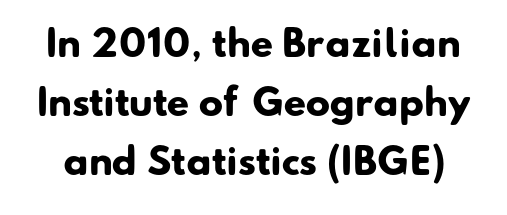
The image shows 36 px heavy sans-serif type; set normal line spacing (1.64x), normal letter spacing, not underlined; low stroke contrast and a small x-height.
